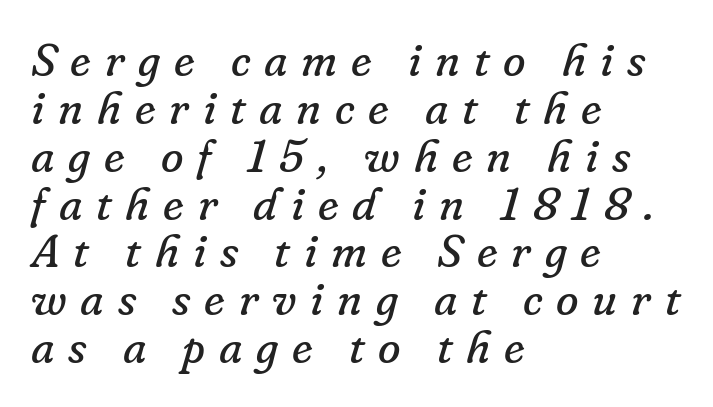
Q: Is the text bold? A: No.
Q: Is the text italic (slanted)? A: Yes, it leans right by about 16 degrees.
Q: Is the typeface a serif or a sans-serif typeface? A: Serif.
Q: Is the text underlined? A: No.
Q: How is the paragraph aligned? A: Left-aligned.
Q: Is the spacing between letters normal or unusually wide? A: Unusually wide.
Q: Is the spacing between lines tight, normal or loose? A: Tight.
Q: Width (condensed, normal, or wide)? A: Normal.
Q: Stroke contrast? A: Low.
Q: x-height? A: Small.
Q: Monospaced? A: No.
